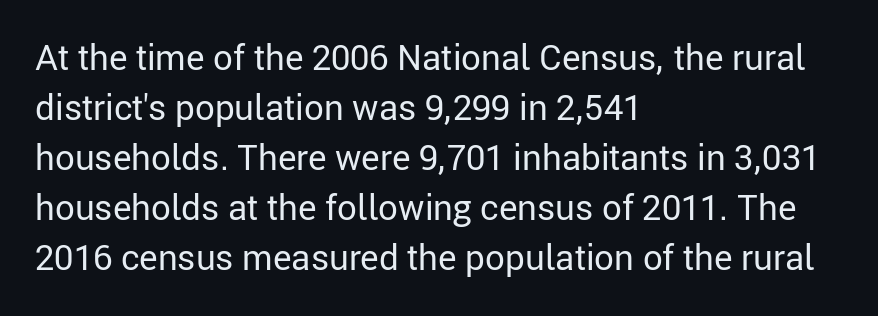
{"serif": "no", "italic": "no", "bold": "no", "weight": "regular", "width": "normal", "stroke_contrast": "low", "x_height": "medium", "monospaced": "no", "underline": "no", "align": "left", "line_spacing": "normal", "line_spacing_ratio": 1.43, "letter_spacing": "normal", "letter_spacing_em": 0.0, "glyph_px": 35}
